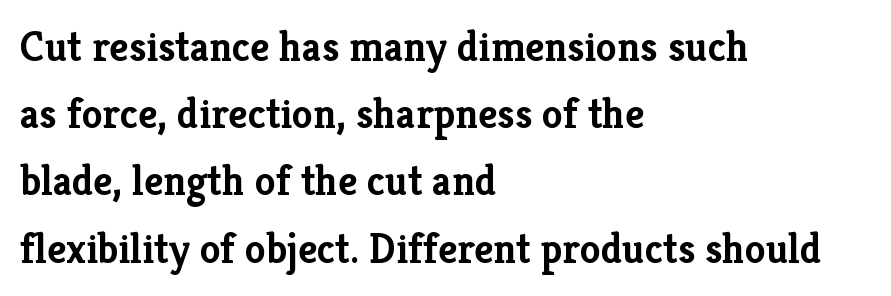
Q: Is the text bold? A: Yes.
Q: Is the text italic (slanted)? A: No, it is upright.
Q: Is the typeface a serif or a sans-serif typeface? A: Serif.
Q: Is the text underlined? A: No.
Q: How is the paragraph aligned? A: Left-aligned.
Q: Is the spacing between letters normal or unusually wide? A: Normal.
Q: Is the spacing between lines tight, normal or loose? A: Normal.
Q: Width (condensed, normal, or wide)? A: Normal.
Q: Stroke contrast? A: Low.
Q: x-height? A: Medium.
Q: Monospaced? A: No.
